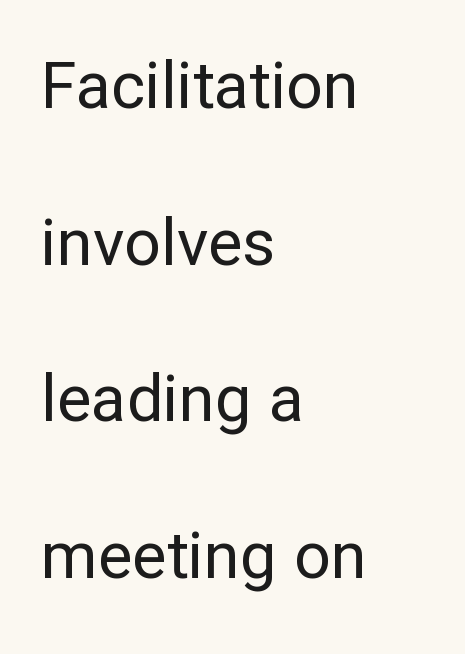
Left-aligned paragraph, ragged on the right. The specimen omits any rule beneath the text block's lines. Caption: face not bold, strokes unweighted. How are the letters spaced? Ordinarily, with no added tracking. Letterform terminals end flat and unadorned throughout the passage.
